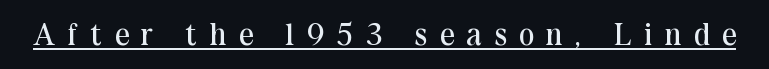
Q: Is the text bold? A: No.
Q: Is the text italic (slanted)? A: No, it is upright.
Q: Is the typeface a serif or a sans-serif typeface? A: Serif.
Q: Is the text underlined? A: Yes.
Q: Is the spacing between letters normal or unusually wide? A: Unusually wide.
Q: Width (condensed, normal, or wide)? A: Normal.
Q: Stroke contrast? A: Medium.
Q: x-height? A: Medium.
Q: Monospaced? A: No.
